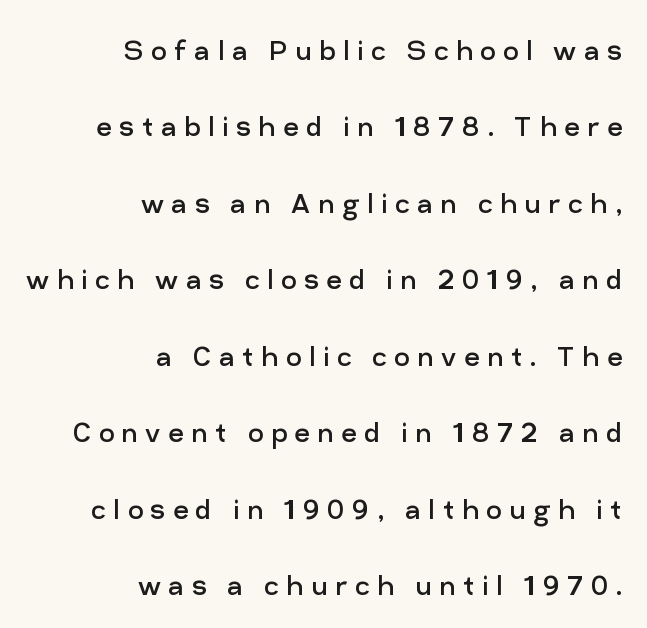
The image shows 34 px regular-weight sans-serif type, upright; set right-aligned, loose line spacing (2.25x), unusually wide letter spacing (+0.22 em), not underlined; low stroke contrast and a medium x-height.
